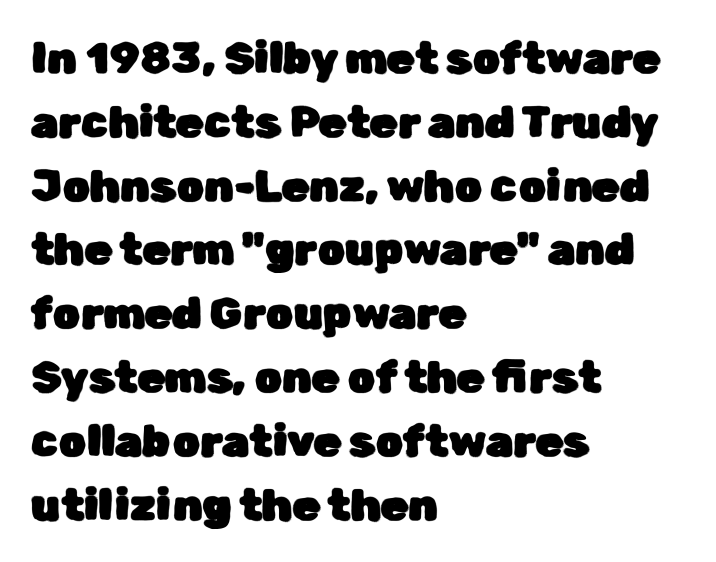
Q: Is the text italic (slanted)? A: No, it is upright.
Q: Is the typeface a serif or a sans-serif typeface? A: Sans-serif.
Q: Is the text underlined? A: No.
Q: How is the paragraph aligned? A: Left-aligned.
Q: Is the spacing between letters normal or unusually wide? A: Normal.
Q: Is the spacing between lines tight, normal or loose? A: Normal.
Q: Width (condensed, normal, or wide)? A: Normal.
Q: Stroke contrast? A: Low.
Q: x-height? A: Medium.
Q: Monospaced? A: No.
